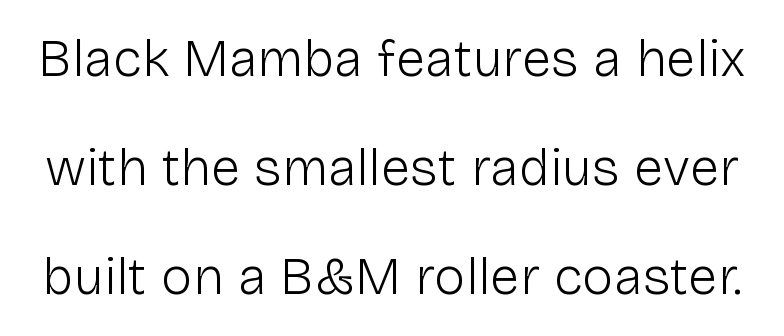
The image shows 53 px light sans-serif type, upright; set loose line spacing (2.06x), normal letter spacing, not underlined; low stroke contrast and a medium x-height.
